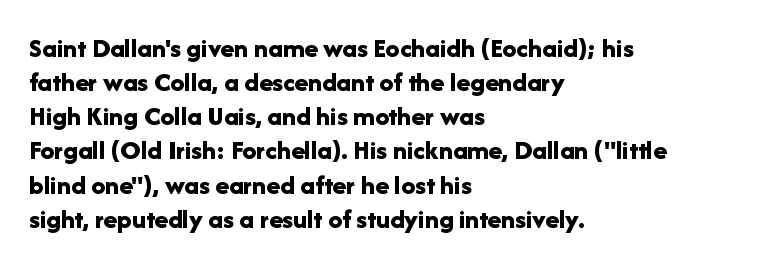
Q: Is the text bold? A: Yes.
Q: Is the text italic (slanted)? A: No, it is upright.
Q: Is the typeface a serif or a sans-serif typeface? A: Sans-serif.
Q: Is the text underlined? A: No.
Q: How is the paragraph aligned? A: Left-aligned.
Q: Is the spacing between letters normal or unusually wide? A: Normal.
Q: Width (condensed, normal, or wide)? A: Normal.
Q: Stroke contrast? A: Low.
Q: x-height? A: Medium.
Q: Monospaced? A: No.
